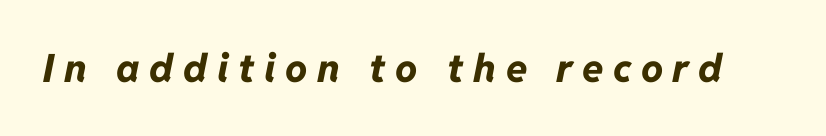
The image shows 39 px bold type, italic (leaning right); set unusually wide letter spacing (+0.24 em), not underlined; low stroke contrast and a medium x-height.
